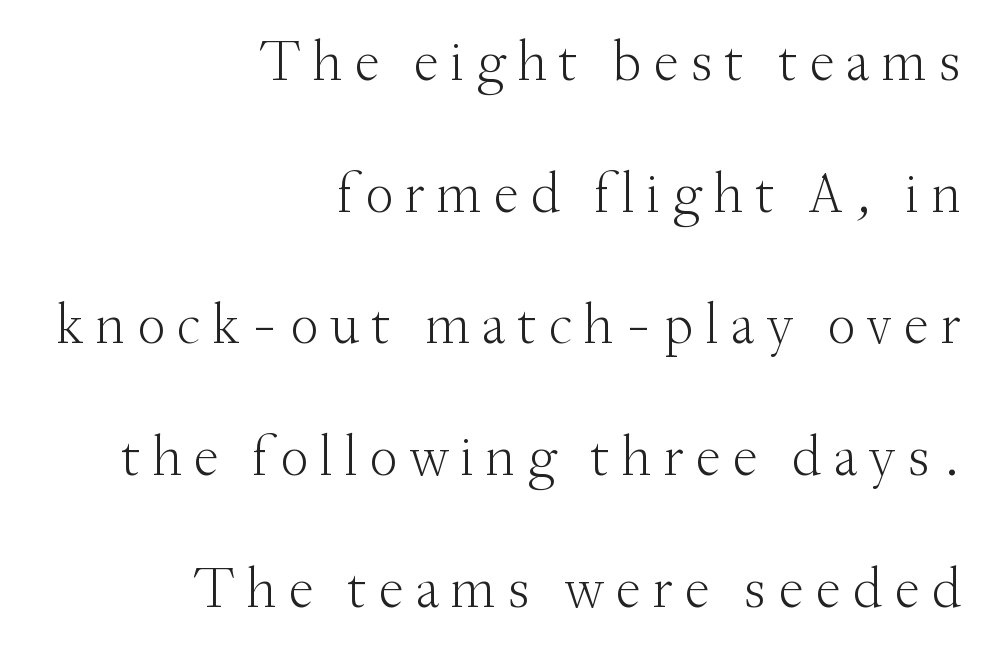
The image shows 57 px light serif type, upright; set right-aligned, loose line spacing (2.31x), unusually wide letter spacing (+0.2 em), not underlined; medium stroke contrast and a small x-height.
